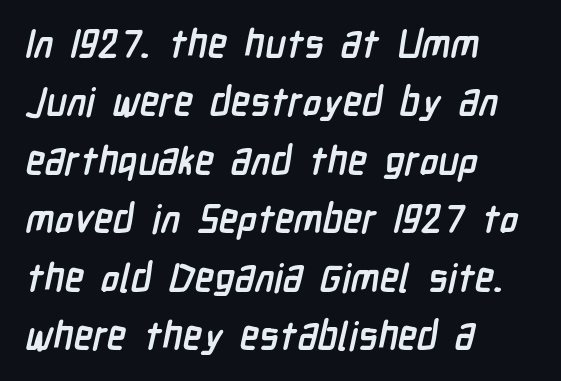
Q: Is the text bold? A: Yes.
Q: Is the typeface a serif or a sans-serif typeface? A: Sans-serif.
Q: Is the text underlined? A: No.
Q: How is the paragraph aligned? A: Left-aligned.
Q: Is the spacing between letters normal or unusually wide? A: Normal.
Q: Is the spacing between lines tight, normal or loose? A: Normal.
Q: Width (condensed, normal, or wide)? A: Condensed.
Q: Stroke contrast? A: Low.
Q: x-height? A: Medium.
Q: Monospaced? A: No.
